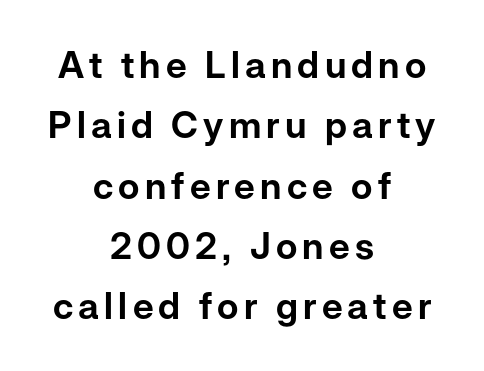
Plain, unruled lines of type. The face used here is proportionally spaced, like ordinary book or web type. Normally led — the rows are evenly, conventionally spaced. In terms of posture, this sample is upright.
